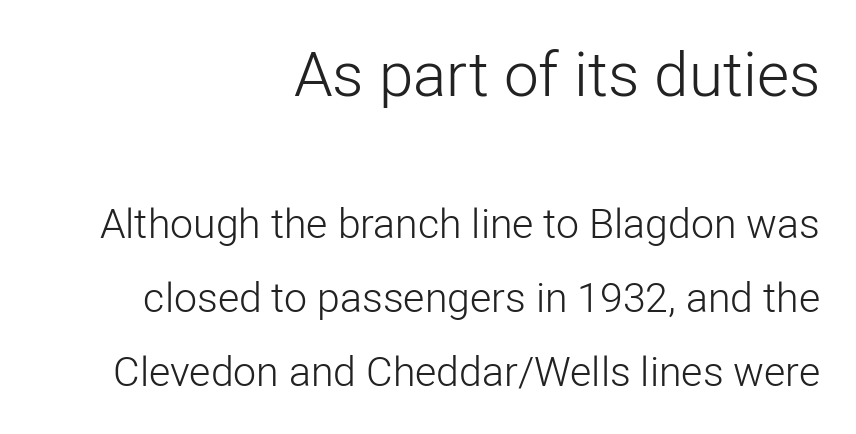
{"serif": "no", "italic": "no", "bold": "no", "weight": "light", "width": "normal", "stroke_contrast": "low", "x_height": "medium", "monospaced": "no", "underline": "no", "align": "right", "line_spacing_ratio": 1.81, "letter_spacing": "normal", "letter_spacing_em": 0.0, "larger_block": "first", "size_ratio": 1.51, "glyph_px": 62}
